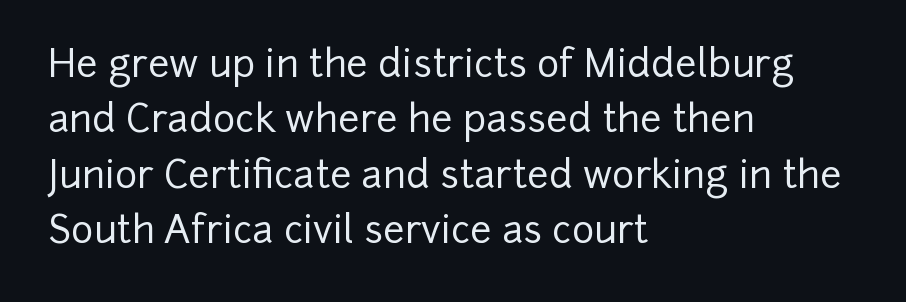
The space between consecutive lines is moderate. Classification — sans serif. The area under the type is left untouched. Compared with typical body copy, the letter spacing here is the same.
